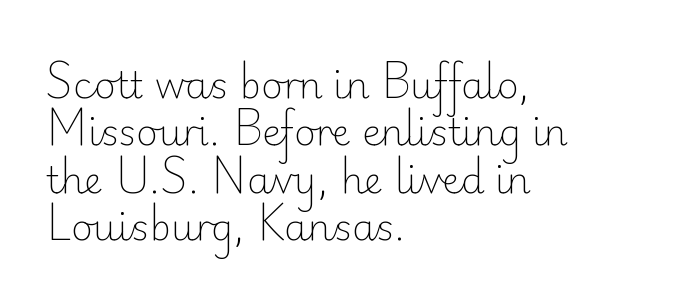
Q: Is the text bold? A: No.
Q: Is the text italic (slanted)? A: No, it is upright.
Q: Is the typeface a serif or a sans-serif typeface? A: Sans-serif.
Q: Is the text underlined? A: No.
Q: How is the paragraph aligned? A: Left-aligned.
Q: Is the spacing between letters normal or unusually wide? A: Normal.
Q: Is the spacing between lines tight, normal or loose? A: Normal.
Q: Width (condensed, normal, or wide)? A: Normal.
Q: Stroke contrast? A: Low.
Q: x-height? A: Small.
Q: Monospaced? A: No.
